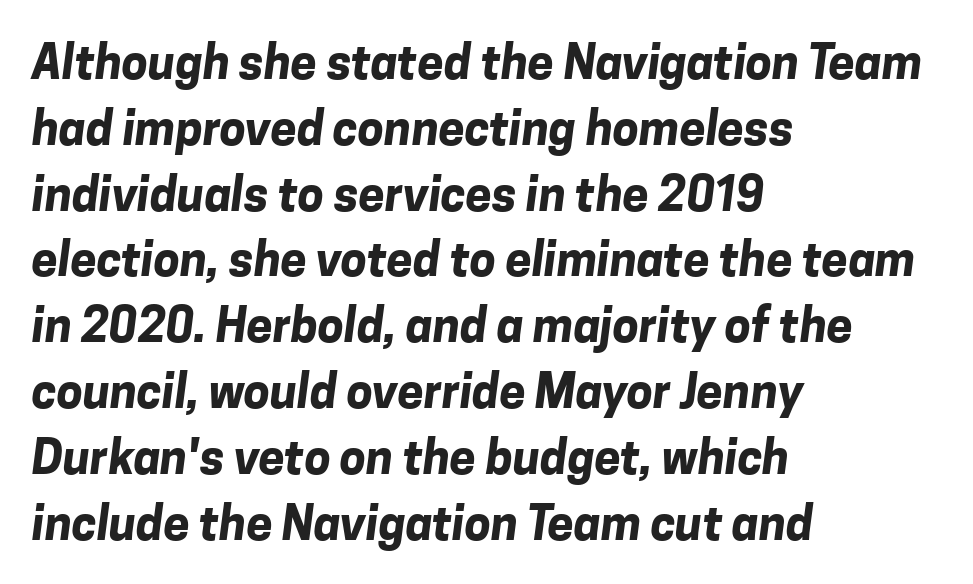
The image shows 47 px bold sans-serif type; set left-aligned, normal line spacing (1.4x), normal letter spacing, not underlined; low stroke contrast and a medium x-height.
